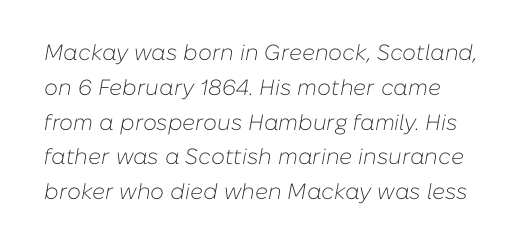
The image shows 22 px text type, italic (leaning right); set left-aligned, normal line spacing (1.58x), normal letter spacing, not underlined.
